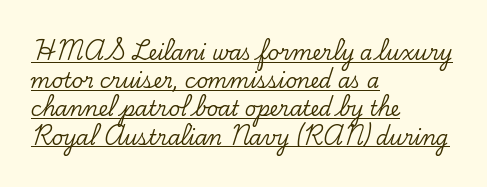
The image shows 20 px text type; set left-aligned, normal line spacing (1.41x), normal letter spacing, underlined.
